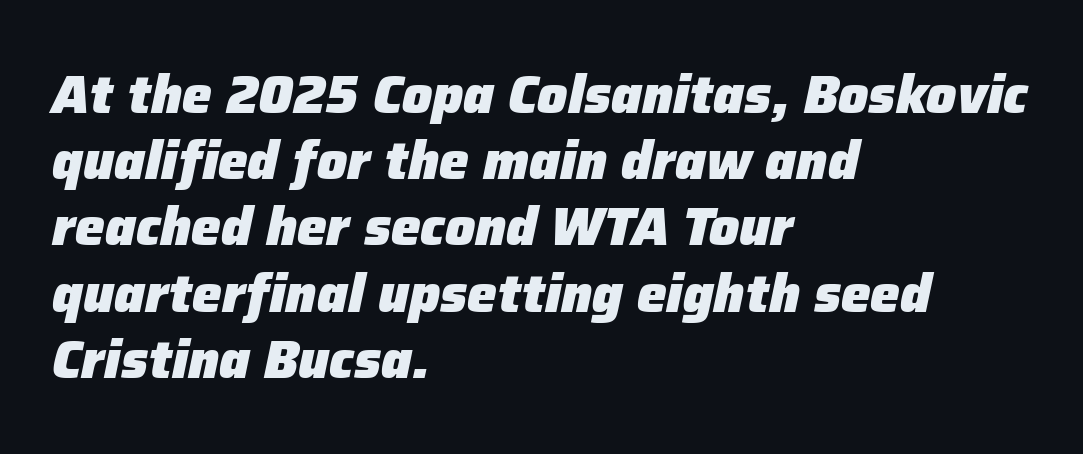
{"italic": "yes", "lean": "right", "slant_degrees": 12, "bold": "yes", "weight": "heavy", "width": "normal", "stroke_contrast": "low", "x_height": "medium", "monospaced": "no", "underline": "no", "align": "left", "line_spacing": "normal", "line_spacing_ratio": 1.25, "letter_spacing": "normal", "letter_spacing_em": 0.0, "glyph_px": 53}
